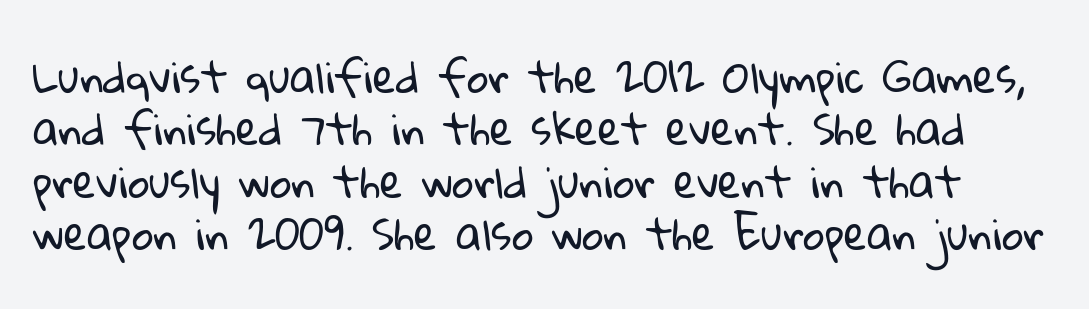
Underlining? Definitely not there. The font is comparable to plain body text, perhaps lighter. A typesetter would call this proportional, since set widths differ per character. The letters carry no serifs — their stems end cleanly without finishing strokes.
